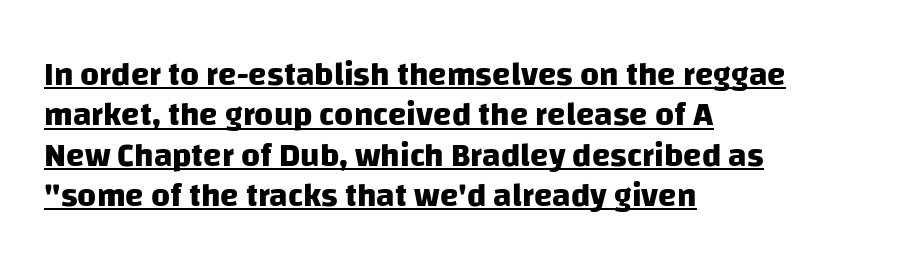
Q: Is the text bold? A: Yes.
Q: Is the typeface a serif or a sans-serif typeface? A: Sans-serif.
Q: Is the text underlined? A: Yes.
Q: How is the paragraph aligned? A: Left-aligned.
Q: Is the spacing between letters normal or unusually wide? A: Normal.
Q: Width (condensed, normal, or wide)? A: Normal.
Q: Stroke contrast? A: Low.
Q: x-height? A: Large.
Q: Monospaced? A: No.
